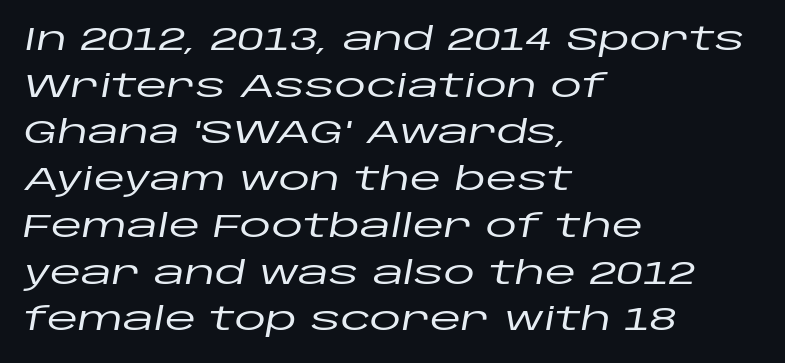
Q: Is the text italic (slanted)? A: Yes, it leans right by about 10 degrees.
Q: Is the text underlined? A: No.
Q: How is the paragraph aligned? A: Left-aligned.
Q: Is the spacing between letters normal or unusually wide? A: Normal.
Q: Is the spacing between lines tight, normal or loose? A: Normal.
Q: Width (condensed, normal, or wide)? A: Wide.
Q: Stroke contrast? A: Low.
Q: x-height? A: Large.
Q: Monospaced? A: No.
